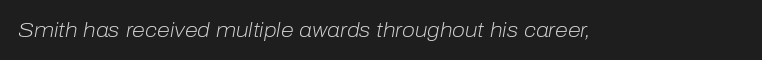
Honestly, the letter spacing is just normal — you wouldn't notice it. The specimen reads as italic at a glance. On a weight scale, this lands at 450 or below. The zone under the glyphs is completely vacant.
